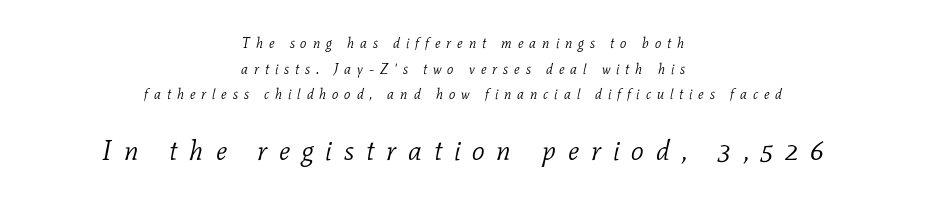
Weight: not bold — regular or lighter. Tracking here is generous; glyphs stand well apart from one another. Type without underlining. Every character sits at an angle, as italics do. Think of a printed novel: that variable character pitch is what you see here.
